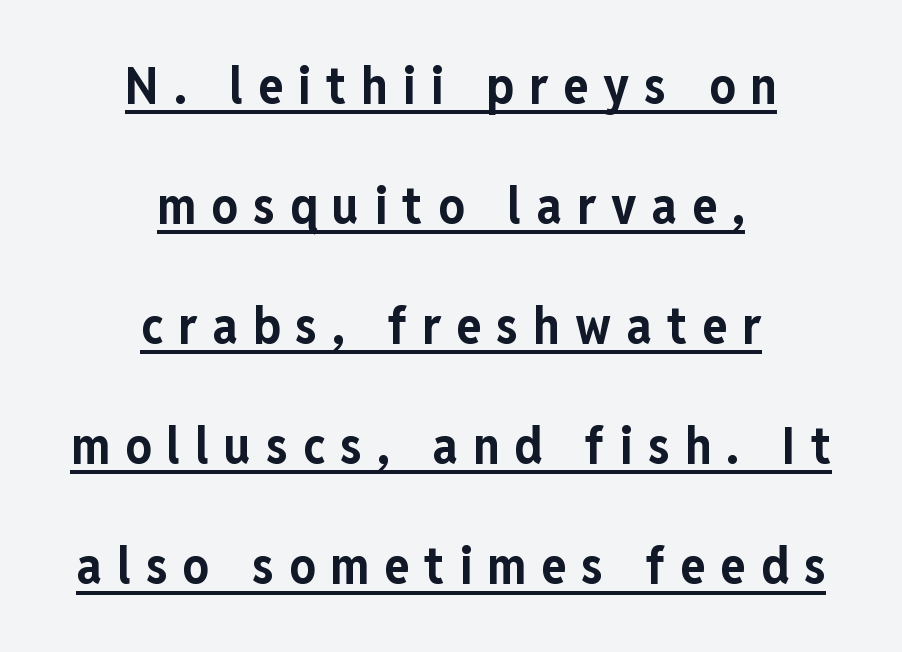
{"serif": "no", "italic": "no", "bold": "yes", "weight": "bold", "width": "condensed", "stroke_contrast": "low", "x_height": "medium", "monospaced": "no", "underline": "yes", "align": "center", "line_spacing": "loose", "line_spacing_ratio": 2.31, "letter_spacing": "wide", "letter_spacing_em": 0.29, "glyph_px": 52}
